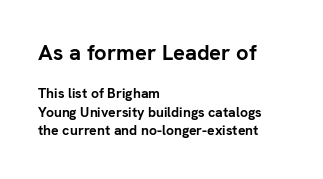
The image shows 22 px bold type, upright; set left-aligned, normal line spacing (1.31x), normal letter spacing, not underlined; the first (top) block is 1.57x larger.
